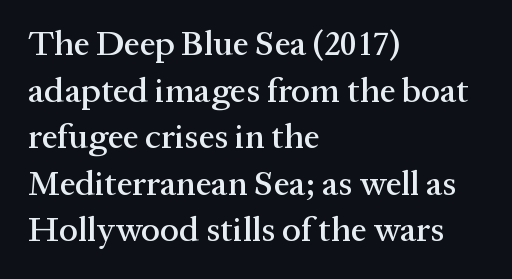
{"serif": "yes", "italic": "no", "width": "normal", "stroke_contrast": "medium", "x_height": "medium", "monospaced": "no", "underline": "no", "align": "left", "line_spacing": "normal", "line_spacing_ratio": 1.33, "letter_spacing": "normal", "letter_spacing_em": 0.0, "glyph_px": 35}
